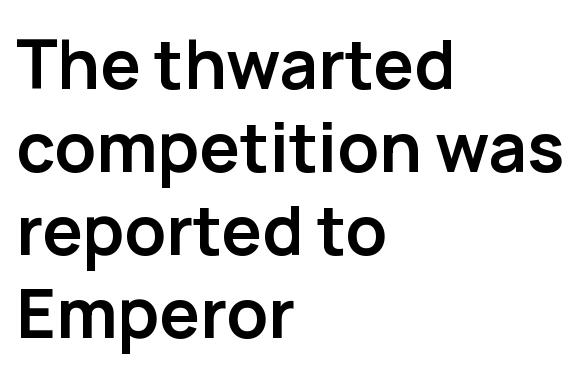
Q: Is the text bold? A: Yes.
Q: Is the text italic (slanted)? A: No, it is upright.
Q: Is the typeface a serif or a sans-serif typeface? A: Sans-serif.
Q: Is the text underlined? A: No.
Q: How is the paragraph aligned? A: Left-aligned.
Q: Is the spacing between letters normal or unusually wide? A: Normal.
Q: Width (condensed, normal, or wide)? A: Normal.
Q: Stroke contrast? A: Low.
Q: x-height? A: Medium.
Q: Monospaced? A: No.
